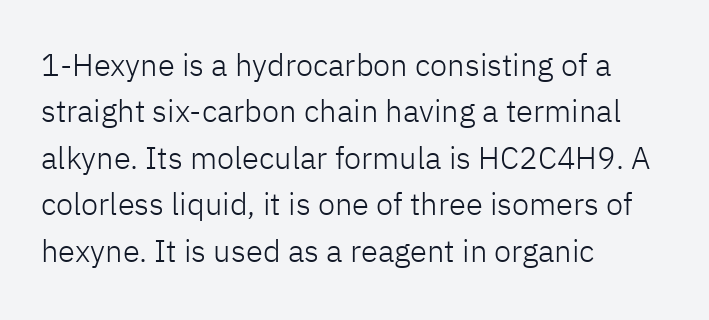
The image shows 31 px light sans-serif type, upright; set left-aligned, normal line spacing (1.5x), normal letter spacing, not underlined; low stroke contrast and a medium x-height.
